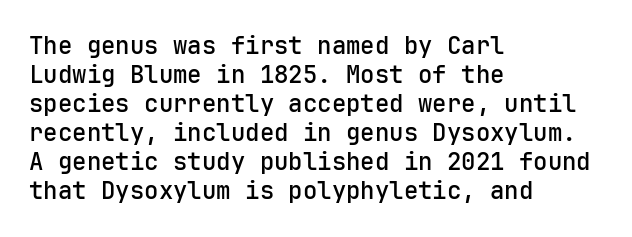
Q: Is the text bold? A: Semi-bold.
Q: Is the text italic (slanted)? A: No, it is upright.
Q: Is the text underlined? A: No.
Q: How is the paragraph aligned? A: Left-aligned.
Q: Is the spacing between letters normal or unusually wide? A: Normal.
